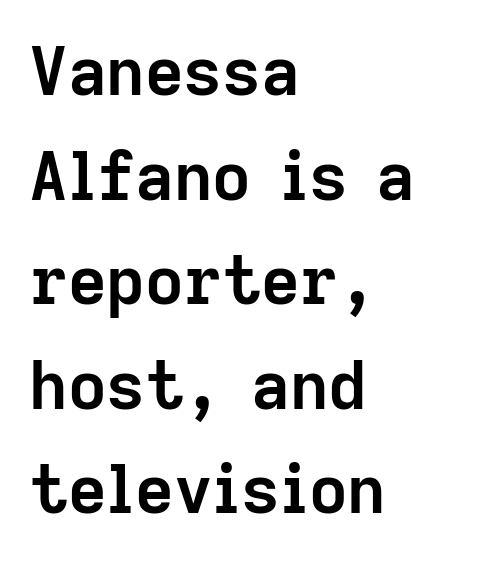
The image shows 67 px semibold sans-serif type, upright; set left-aligned, normal line spacing (1.56x), normal letter spacing, not underlined; low stroke contrast and a medium x-height.
